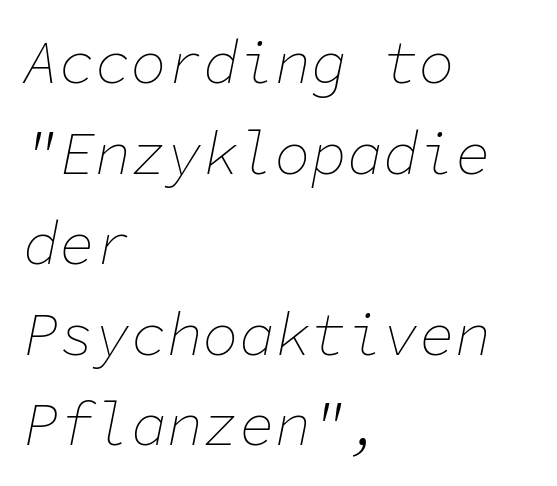
{"italic": "yes", "lean": "right", "slant_degrees": 11, "bold": "no", "weight": "thin", "width": "normal", "stroke_contrast": "low", "x_height": "medium", "monospaced": "yes", "underline": "no", "align": "left", "line_spacing": "normal", "line_spacing_ratio": 1.51, "letter_spacing": "normal", "letter_spacing_em": 0.0, "glyph_px": 60}
